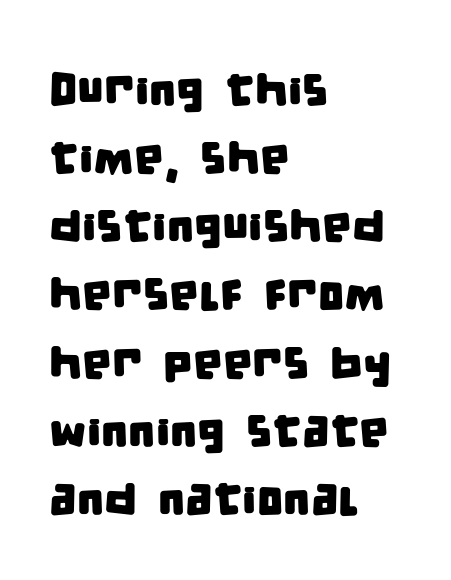
These lines sit exactly where default settings would place them. Each letter keeps its own natural width here, so spacing adapts to shape. The line texture is even and compact thanks to regular tracking. Font category for this specimen: sans-serif. In CSS terms this would be text-align: left. Decoration check: the copy has no underline.
